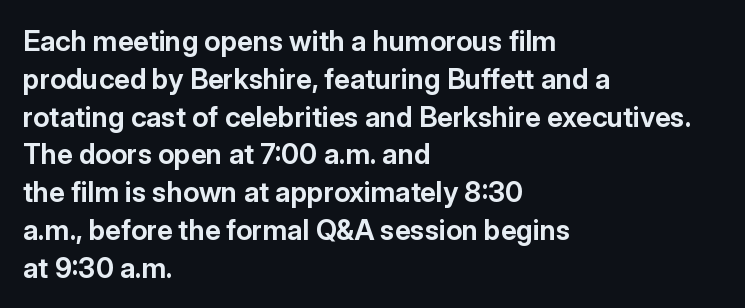
{"serif": "no", "italic": "no", "bold": "yes", "weight": "bold", "width": "normal", "stroke_contrast": "low", "x_height": "medium", "monospaced": "no", "underline": "no", "align": "left", "line_spacing": "normal", "line_spacing_ratio": 1.35, "letter_spacing": "normal", "letter_spacing_em": 0.0, "glyph_px": 28}
